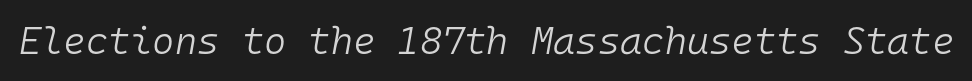
The whole block is typeset with a tilt. Beneath every word, the page is bare. The cut favours lightness, reaching ordinary text weight at its darkest. The face used here is monospaced, like something from a code editor. Compared with typical body copy, the letter spacing here is the same.
